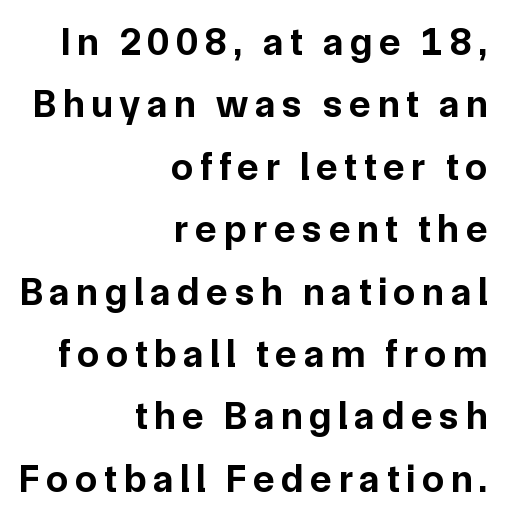
The image shows 39 px bold sans-serif type, upright; set right-aligned, normal line spacing (1.6x), not underlined; low stroke contrast and a medium x-height.
